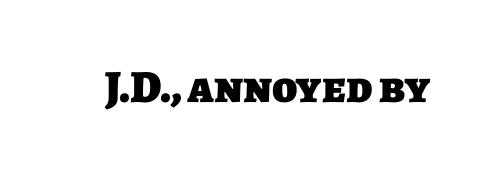
Q: Is the text bold? A: Yes.
Q: Is the typeface a serif or a sans-serif typeface? A: Sans-serif.
Q: Is the text underlined? A: No.
Q: Is the spacing between letters normal or unusually wide? A: Normal.
Q: Width (condensed, normal, or wide)? A: Normal.
Q: Stroke contrast? A: Low.
Q: x-height? A: Large.
Q: Monospaced? A: No.
